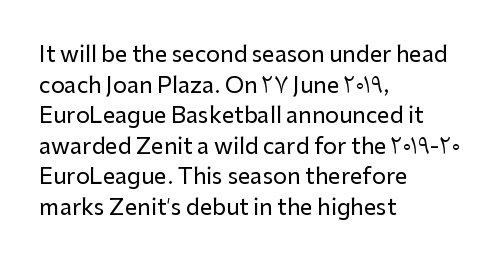
{"italic": "no", "underline": "no", "align": "left", "line_spacing": "normal", "line_spacing_ratio": 1.39, "letter_spacing": "normal", "letter_spacing_em": 0.0, "glyph_px": 22}
